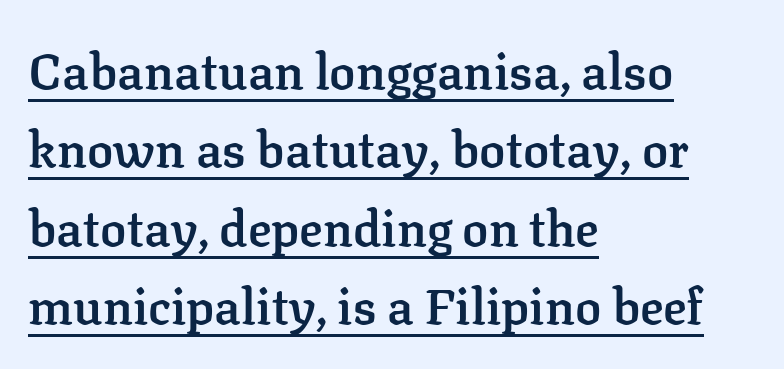
{"serif": "yes", "italic": "no", "bold": "semi", "weight": "semibold", "width": "normal", "stroke_contrast": "low", "x_height": "medium", "monospaced": "no", "underline": "yes", "align": "left", "line_spacing": "normal", "line_spacing_ratio": 1.6, "letter_spacing": "normal", "letter_spacing_em": 0.0, "glyph_px": 49}
